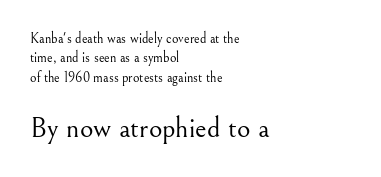
The image shows 29 px light serif type, upright; set left-aligned, normal line spacing (1.38x), normal letter spacing, not underlined; the second (bottom) block is 2.07x larger; medium stroke contrast and a small x-height.
